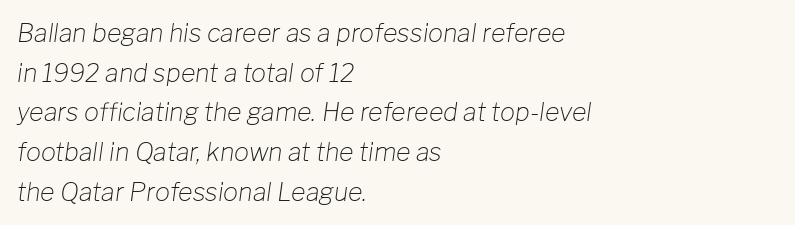
The image shows 25 px text type, italic (leaning right); set left-aligned, normal line spacing (1.59x), normal letter spacing, not underlined.
